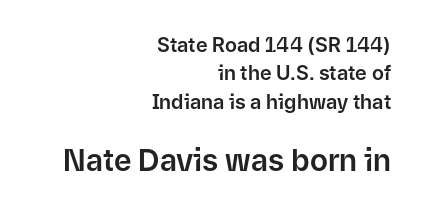
The image shows 30 px sans-serif type, upright; set right-aligned, normal line spacing (1.42x), normal letter spacing, not underlined; the second (bottom) block is 1.5x larger; low stroke contrast and a medium x-height.
